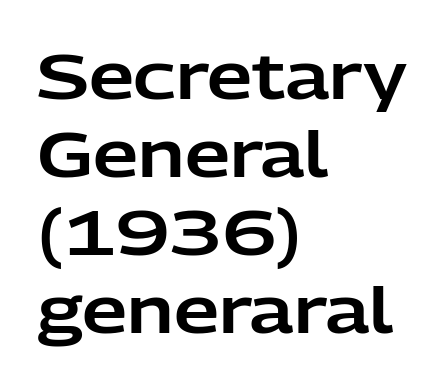
The image shows 64 px sans-serif type, upright; set left-aligned, line spacing 1.22x, normal letter spacing, not underlined; low stroke contrast and a medium x-height.
